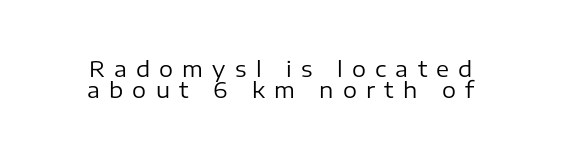
The image shows 22 px text type, upright; set tight line spacing (0.97x), unusually wide letter spacing (+0.42 em), not underlined.
